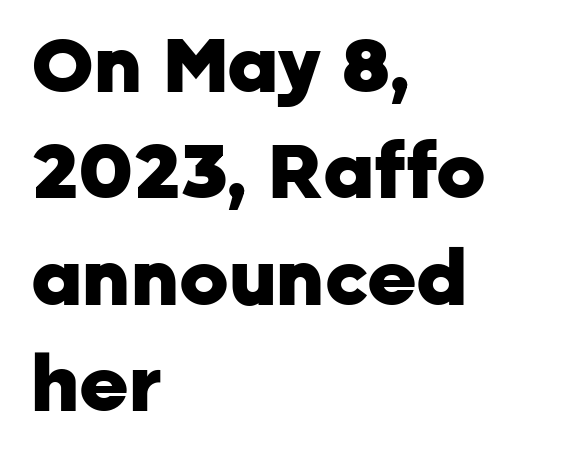
Q: Is the text bold? A: Yes.
Q: Is the text italic (slanted)? A: No, it is upright.
Q: Is the typeface a serif or a sans-serif typeface? A: Sans-serif.
Q: Is the text underlined? A: No.
Q: How is the paragraph aligned? A: Left-aligned.
Q: Is the spacing between letters normal or unusually wide? A: Normal.
Q: Is the spacing between lines tight, normal or loose? A: Normal.
Q: Width (condensed, normal, or wide)? A: Normal.
Q: Stroke contrast? A: Low.
Q: x-height? A: Medium.
Q: Monospaced? A: No.
